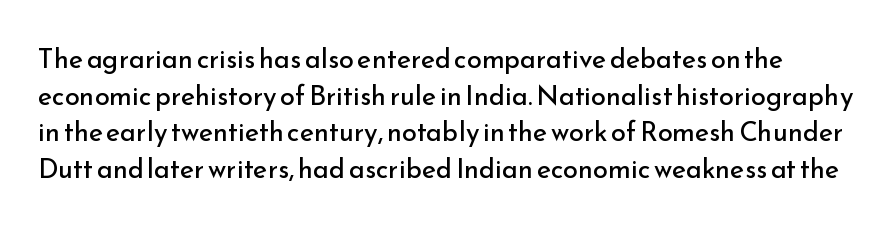
{"italic": "no", "bold": "no", "underline": "no", "line_spacing": "normal", "line_spacing_ratio": 1.36, "letter_spacing": "normal", "letter_spacing_em": 0.0, "glyph_px": 27}
